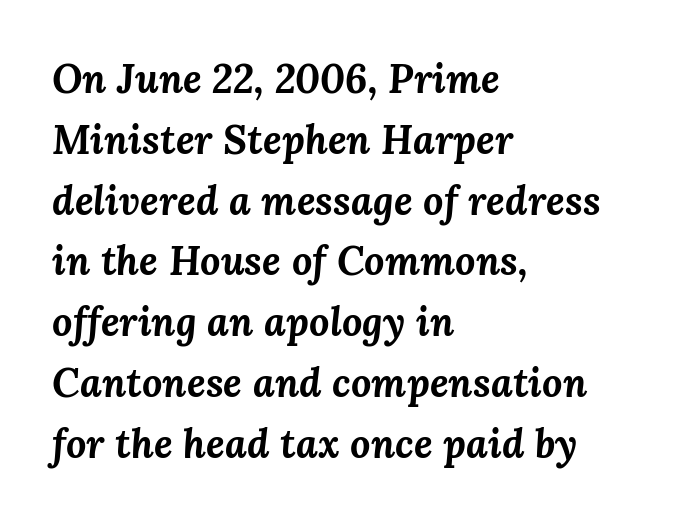
Q: Is the text bold? A: Yes.
Q: Is the text italic (slanted)? A: Yes, it leans right by about 3 degrees.
Q: Is the text underlined? A: No.
Q: How is the paragraph aligned? A: Left-aligned.
Q: Is the spacing between letters normal or unusually wide? A: Normal.
Q: Is the spacing between lines tight, normal or loose? A: Normal.
Q: Width (condensed, normal, or wide)? A: Normal.
Q: Stroke contrast? A: Medium.
Q: x-height? A: Medium.
Q: Monospaced? A: No.
